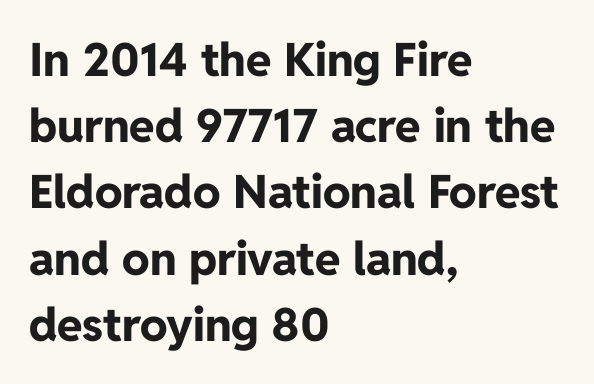
The image shows 46 px bold sans-serif type, upright; set left-aligned, normal line spacing (1.44x), normal letter spacing, not underlined; low stroke contrast and a medium x-height.
